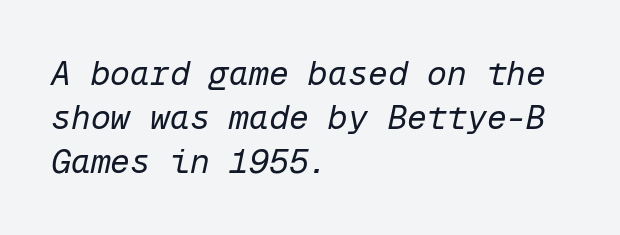
{"italic": "yes", "lean": "right", "slant_degrees": 12, "bold": "no", "weight": "regular", "width": "normal", "stroke_contrast": "low", "x_height": "medium", "monospaced": "yes", "underline": "no", "align": "left", "line_spacing": "normal", "line_spacing_ratio": 1.34, "letter_spacing": "normal", "letter_spacing_em": 0.0, "glyph_px": 33}
